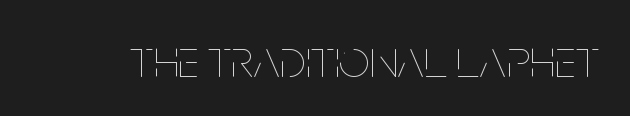
Q: Is the text bold? A: No.
Q: Is the text italic (slanted)? A: No, it is upright.
Q: Is the text underlined? A: No.
Q: Is the spacing between letters normal or unusually wide? A: Normal.
Q: Width (condensed, normal, or wide)? A: Condensed.
Q: Stroke contrast? A: Low.
Q: x-height? A: Large.
Q: Monospaced? A: No.
